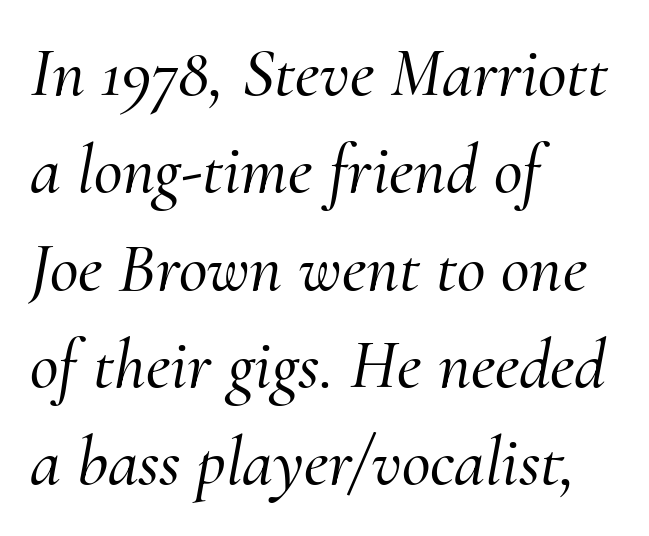
Q: Is the text italic (slanted)? A: Yes, it leans right by about 10 degrees.
Q: Is the typeface a serif or a sans-serif typeface? A: Serif.
Q: Is the text underlined? A: No.
Q: How is the paragraph aligned? A: Left-aligned.
Q: Is the spacing between letters normal or unusually wide? A: Normal.
Q: Is the spacing between lines tight, normal or loose? A: Normal.
Q: Width (condensed, normal, or wide)? A: Normal.
Q: Stroke contrast? A: Medium.
Q: x-height? A: Small.
Q: Monospaced? A: No.
